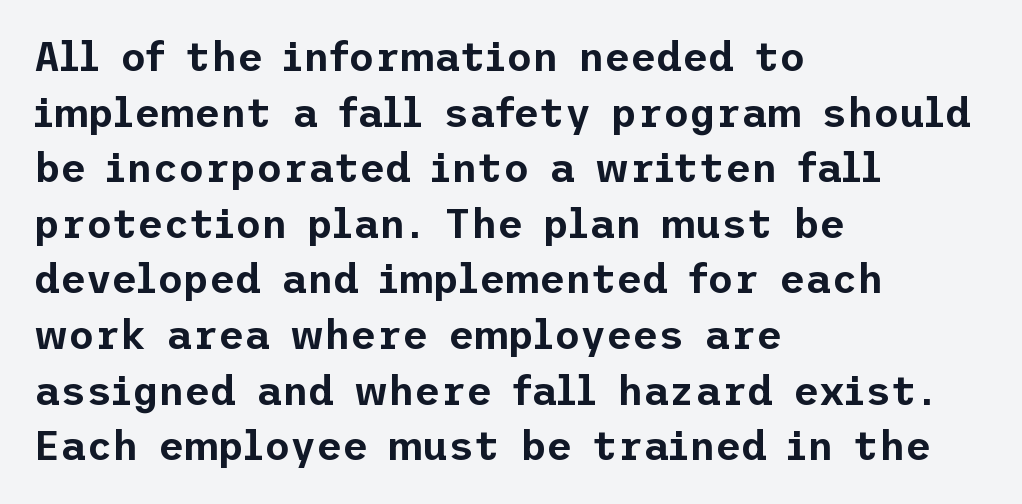
Q: Is the text italic (slanted)? A: No, it is upright.
Q: Is the typeface a serif or a sans-serif typeface? A: Sans-serif.
Q: Is the text underlined? A: No.
Q: How is the paragraph aligned? A: Left-aligned.
Q: Is the spacing between letters normal or unusually wide? A: Normal.
Q: Is the spacing between lines tight, normal or loose? A: Normal.
Q: Width (condensed, normal, or wide)? A: Normal.
Q: Stroke contrast? A: Low.
Q: x-height? A: Medium.
